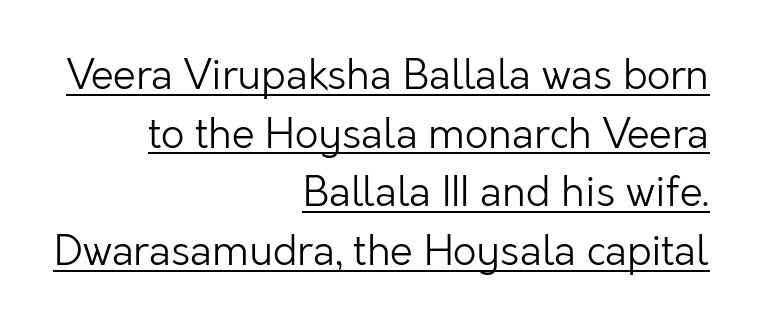
Leading matches the norm, producing a regular column. I'd call this a sans setting — the letters go barefoot. The font's upright variant was chosen for this text. This reads as an unemphasized weight, regular at the heaviest. There is no visible air inserted between adjacent glyphs.
